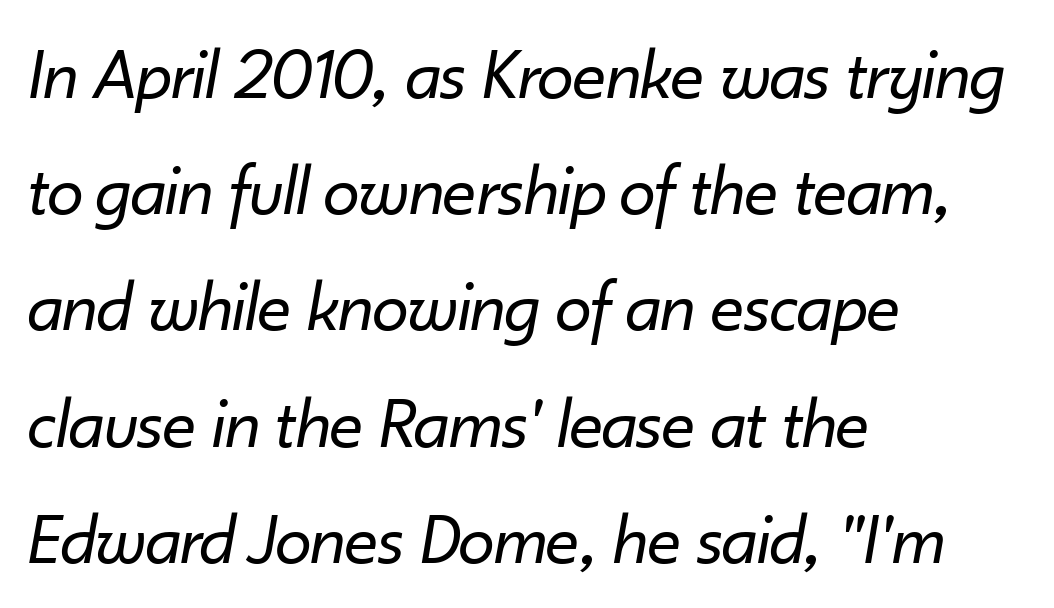
Each row of text sits above clean, open space. Proportional: the letters do not fall into vertical columns. The lines are quadded left. A typesetter would call this leading conventional body-copy spacing. The rendering keeps characters at their native spacing. Counters stay open thanks to moderate or lighter strokes.
